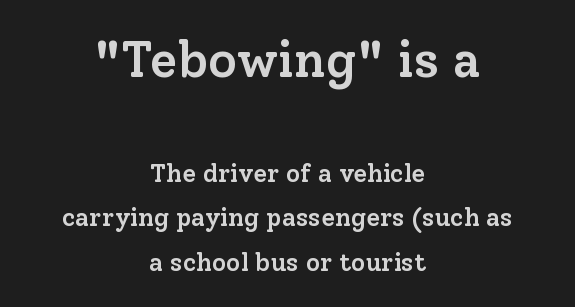
The image shows 50 px semibold serif type, upright; set centered, line spacing 1.78x, normal letter spacing, not underlined; the first (top) block is 2.0x larger; low stroke contrast and a medium x-height.
